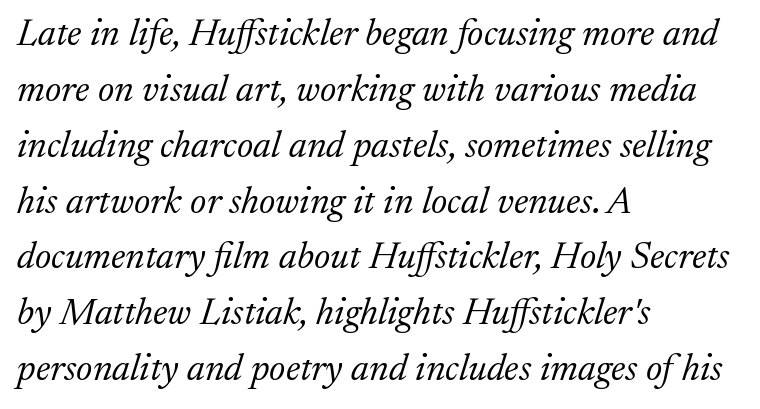
Font category for this specimen: serif. Is the letter spacing exaggerated? No — it looks like the ordinary default. The vertical gap from one line to the next is medium. The gap between lines stays unmarked. Character widths vary here, with narrow letters taking less room than wide ones.
